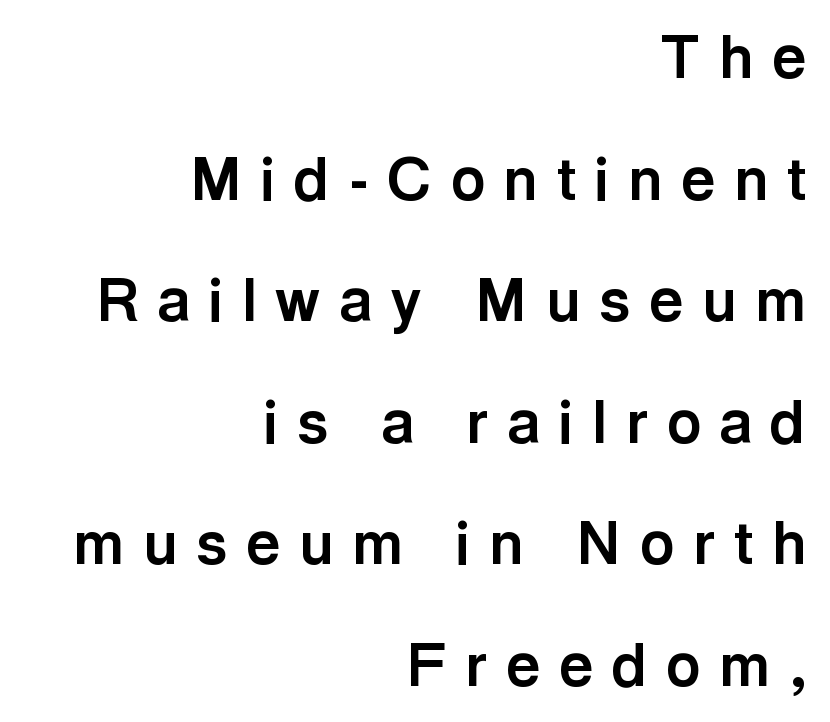
The image shows 59 px bold sans-serif type, upright; set right-aligned, loose line spacing (2.06x), unusually wide letter spacing (+0.32 em), not underlined; a medium x-height.
